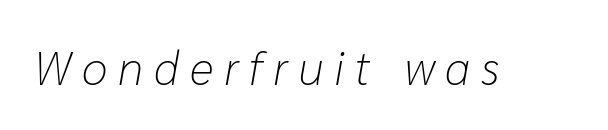
{"italic": "yes", "lean": "right", "slant_degrees": 10, "bold": "no", "weight": "light", "width": "normal", "stroke_contrast": "low", "x_height": "medium", "monospaced": "no", "underline": "no", "letter_spacing": "wide", "letter_spacing_em": 0.23, "glyph_px": 47}
